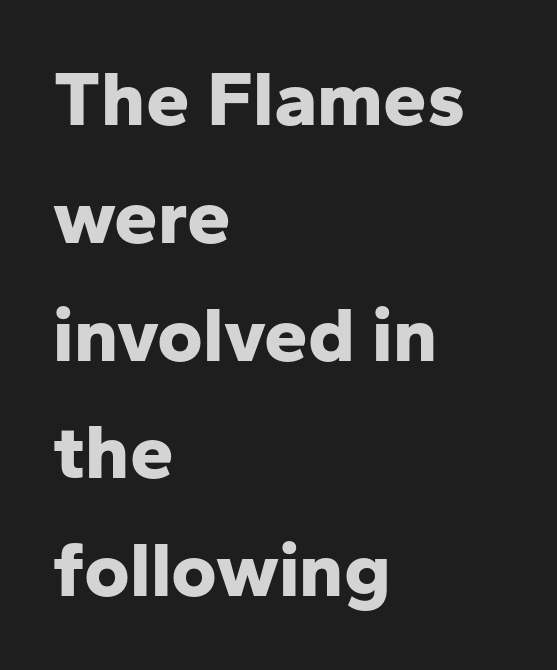
The image shows 78 px bold sans-serif type, upright; set left-aligned, normal line spacing (1.51x), normal letter spacing, not underlined; low stroke contrast and a medium x-height.
